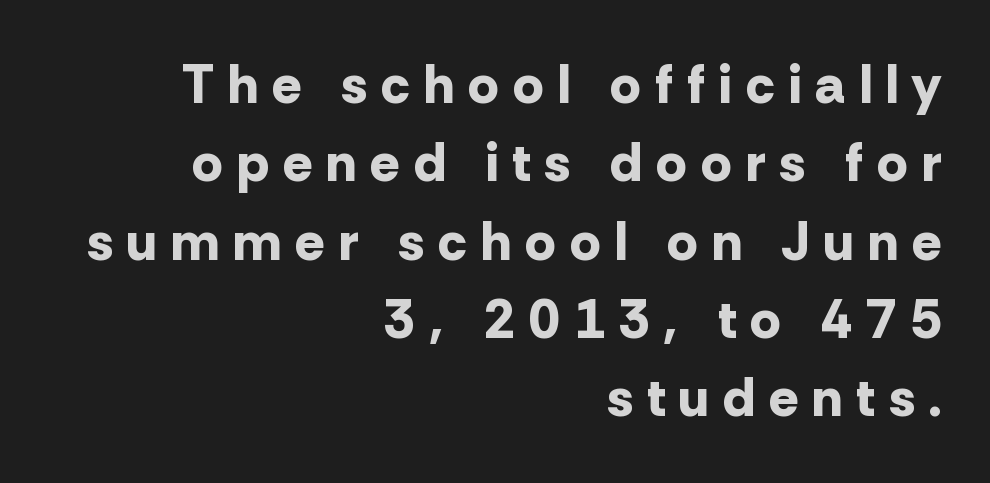
The image shows 54 px bold sans-serif type, upright; set right-aligned, normal line spacing (1.45x), unusually wide letter spacing (+0.27 em), not underlined; low stroke contrast and a medium x-height.
